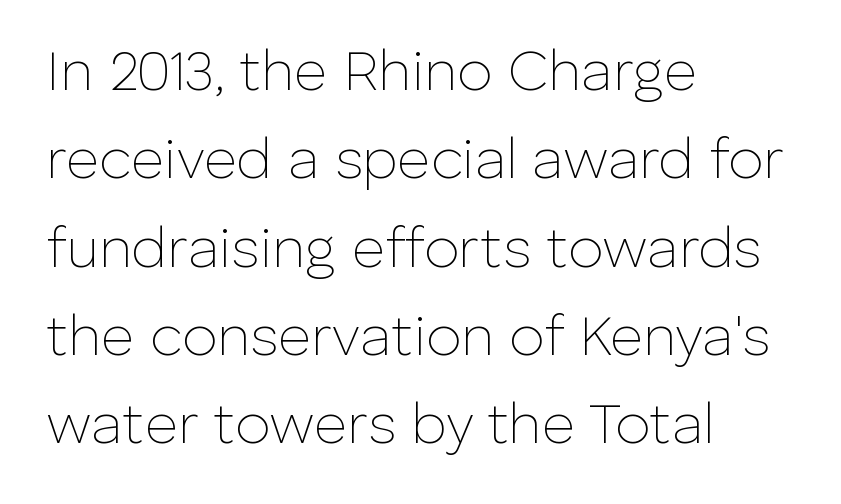
These lines are set flush left with a ragged right edge. Descender tails drop into unmarked territory. Quick note: interline space is typical. These lines are rendered in a variable-pitch font.
